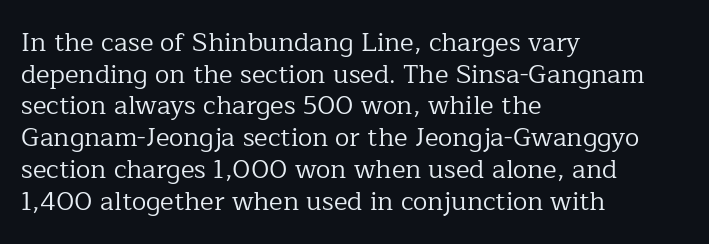
{"italic": "no", "bold": "no", "underline": "no", "align": "left", "line_spacing_ratio": 1.22, "letter_spacing": "normal", "letter_spacing_em": 0.0, "glyph_px": 26}
